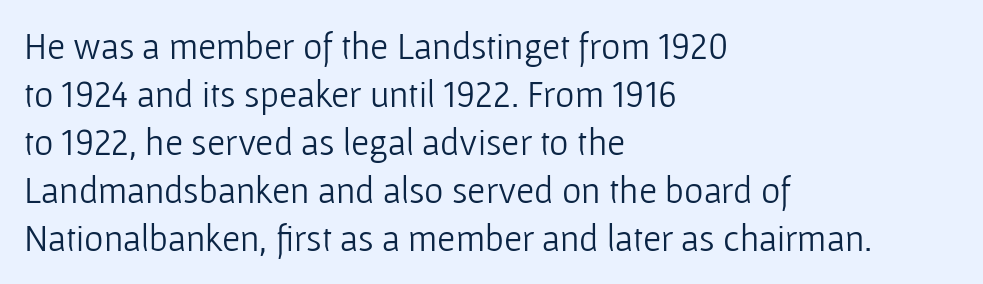
The image shows 37 px light sans-serif type, upright; set left-aligned, normal line spacing (1.3x), normal letter spacing, not underlined; low stroke contrast and a medium x-height.
